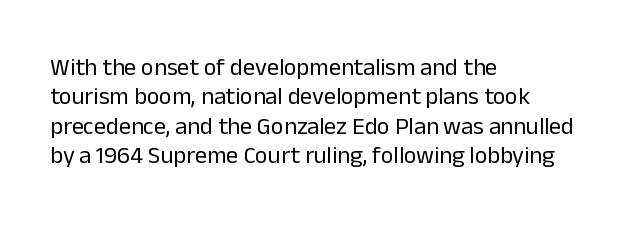
The image shows 24 px text type, upright; set left-aligned, line spacing 1.22x, normal letter spacing, not underlined.
